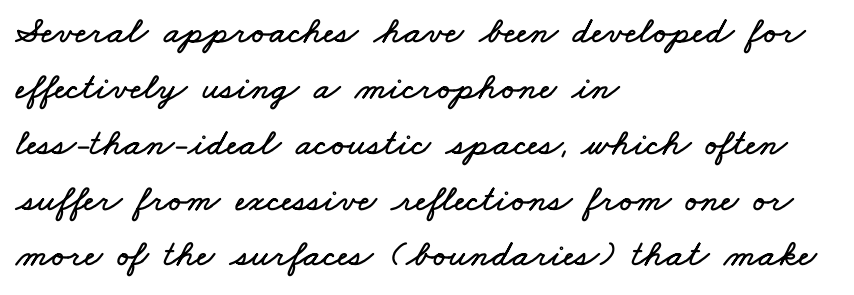
{"width": "wide", "stroke_contrast": "low", "x_height": "small", "monospaced": "no", "underline": "no", "align": "left", "line_spacing": "normal", "line_spacing_ratio": 1.47, "letter_spacing": "normal", "letter_spacing_em": 0.0, "glyph_px": 38}
